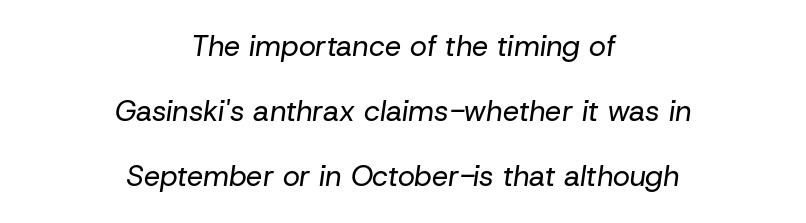
The image shows 29 px regular-weight type, italic (leaning right); set centered, loose line spacing (2.25x), normal letter spacing, not underlined; low stroke contrast and a medium x-height.
